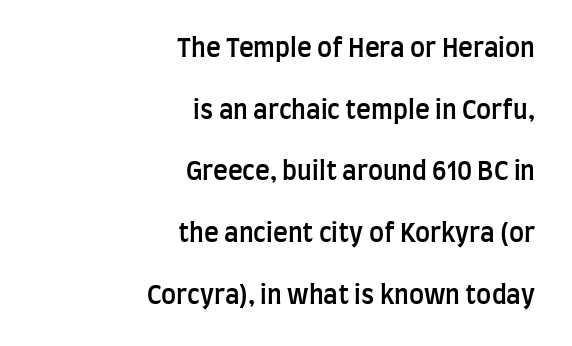
{"italic": "no", "bold": "semi", "underline": "no", "align": "right", "line_spacing": "loose", "line_spacing_ratio": 2.47, "letter_spacing": "normal", "letter_spacing_em": 0.0, "glyph_px": 25}
